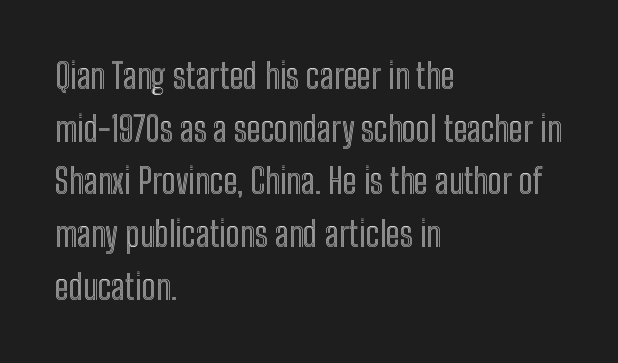
Proportional: the letters do not fall into vertical columns. This sample uses plain, unmodified letter spacing. Nobody drew a line under any word here. The letters stand upright; this is a roman face.
